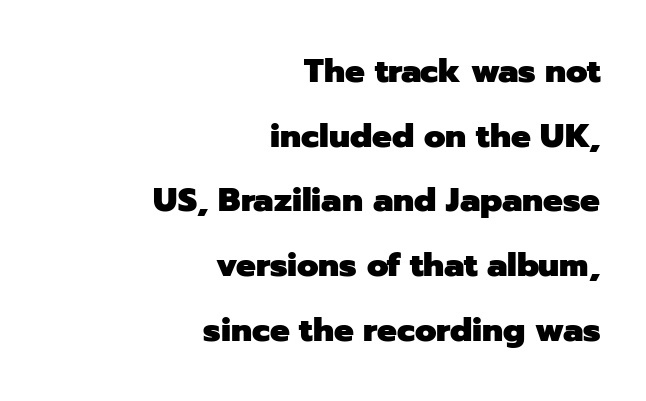
The image shows 33 px heavy sans-serif type, upright; set right-aligned, loose line spacing (1.96x), normal letter spacing, not underlined; low stroke contrast and a medium x-height.
